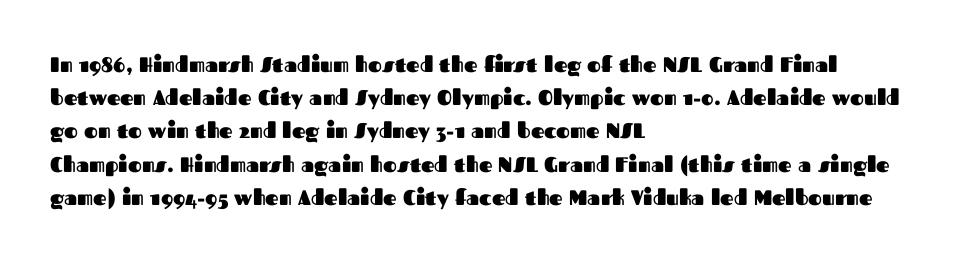
{"italic": "no", "bold": "yes", "underline": "no", "align": "left", "line_spacing": "normal", "line_spacing_ratio": 1.58, "letter_spacing": "normal", "letter_spacing_em": 0.0, "glyph_px": 21}
